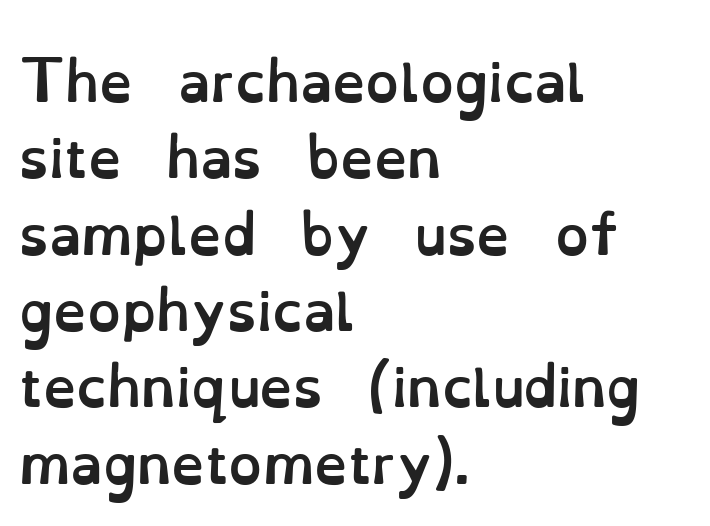
{"italic": "no", "bold": "yes", "weight": "semibold", "width": "normal", "stroke_contrast": "low", "x_height": "small", "monospaced": "no", "underline": "no", "align": "left", "line_spacing": "normal", "line_spacing_ratio": 1.44, "letter_spacing": "normal", "letter_spacing_em": 0.0, "glyph_px": 53}
